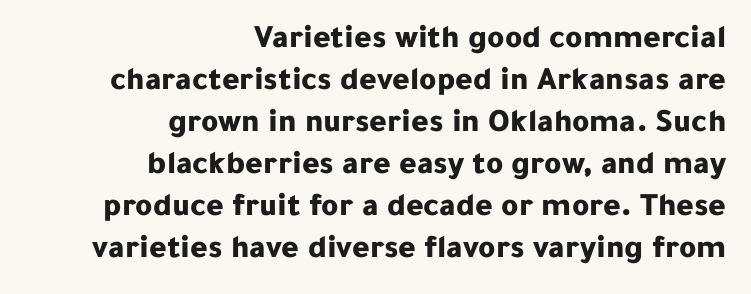
{"serif": "no", "italic": "no", "bold": "yes", "weight": "bold", "width": "normal", "stroke_contrast": "low", "x_height": "medium", "monospaced": "no", "underline": "no", "align": "right", "line_spacing": "normal", "line_spacing_ratio": 1.27, "letter_spacing": "normal", "letter_spacing_em": 0.0, "glyph_px": 33}
